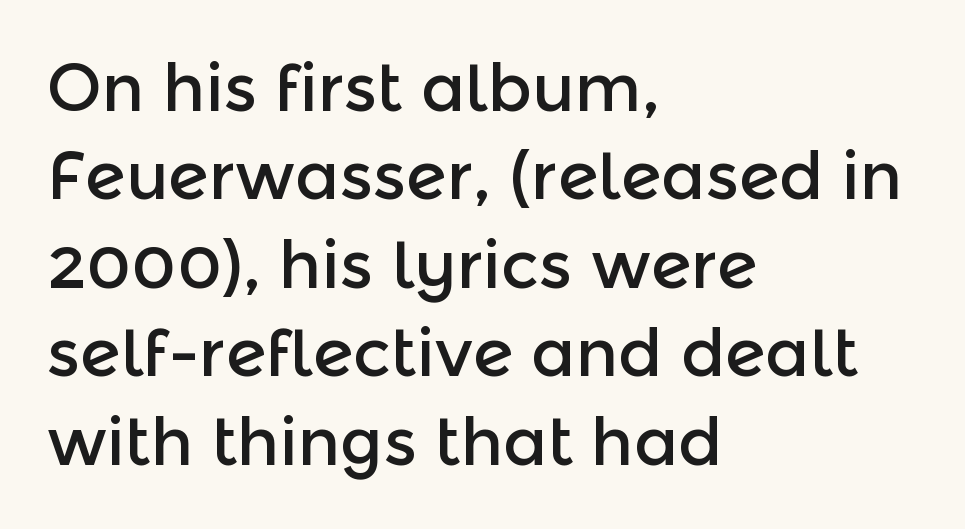
{"serif": "no", "italic": "no", "width": "normal", "x_height": "medium", "monospaced": "no", "underline": "no", "align": "left", "line_spacing": "normal", "line_spacing_ratio": 1.34, "letter_spacing": "normal", "letter_spacing_em": 0.0, "glyph_px": 66}
